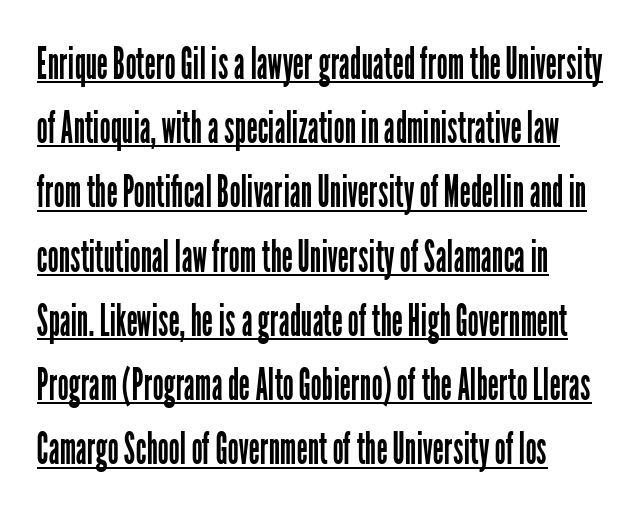
{"serif": "no", "italic": "no", "bold": "no", "weight": "regular", "width": "condensed", "stroke_contrast": "low", "x_height": "medium", "monospaced": "no", "underline": "yes", "align": "left", "line_spacing": "normal", "line_spacing_ratio": 1.46, "letter_spacing": "normal", "letter_spacing_em": 0.0, "glyph_px": 44}
